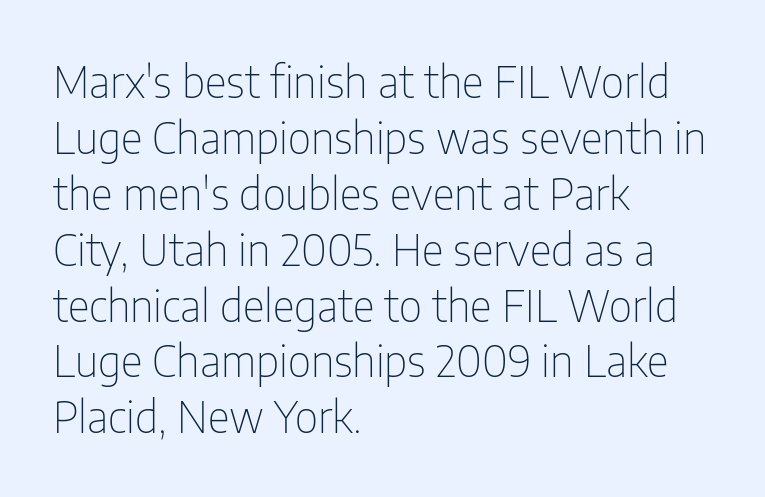
{"serif": "no", "italic": "no", "bold": "no", "weight": "thin", "width": "condensed", "stroke_contrast": "low", "x_height": "medium", "monospaced": "no", "underline": "no", "align": "left", "line_spacing": "normal", "line_spacing_ratio": 1.3, "letter_spacing": "normal", "letter_spacing_em": 0.0, "glyph_px": 43}
